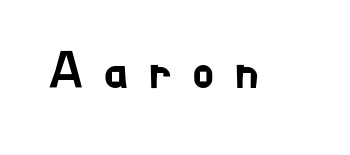
{"serif": "no", "italic": "no", "width": "normal", "stroke_contrast": "low", "x_height": "small", "monospaced": "no", "underline": "no", "letter_spacing": "wide", "letter_spacing_em": 0.38, "glyph_px": 51}
